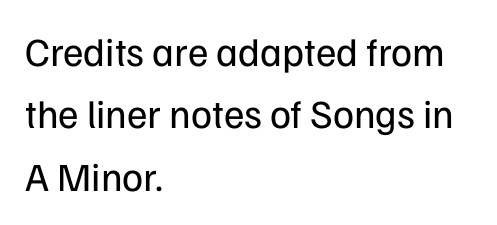
{"serif": "no", "italic": "no", "bold": "no", "weight": "regular", "width": "normal", "stroke_contrast": "low", "x_height": "medium", "monospaced": "no", "underline": "no", "align": "left", "line_spacing": "normal", "line_spacing_ratio": 1.56, "letter_spacing": "normal", "letter_spacing_em": 0.0, "glyph_px": 40}
